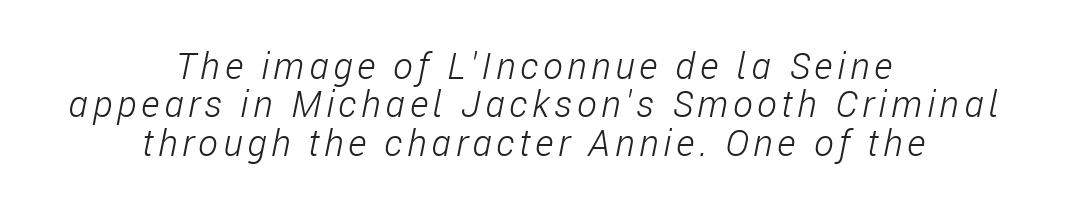
The image shows 37 px light, condensed type, italic (leaning right); set centered, tight line spacing (1.04x), not underlined; low stroke contrast and a medium x-height.
